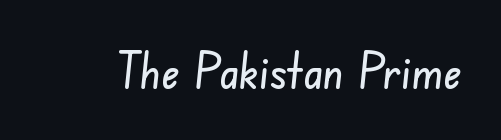
The image shows 49 px condensed sans-serif type; set normal letter spacing, not underlined; low stroke contrast and a small x-height.
